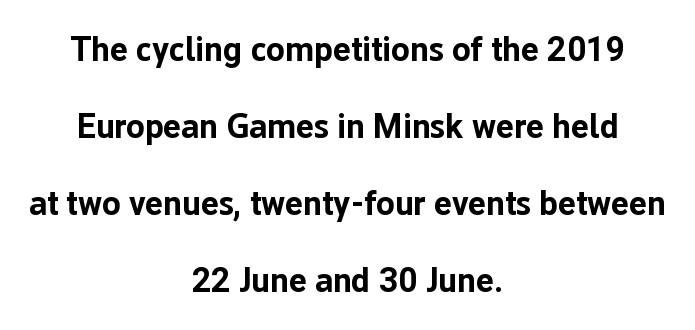
Q: Is the text bold? A: Yes.
Q: Is the text italic (slanted)? A: No, it is upright.
Q: Is the typeface a serif or a sans-serif typeface? A: Sans-serif.
Q: Is the text underlined? A: No.
Q: How is the paragraph aligned? A: Centered.
Q: Is the spacing between letters normal or unusually wide? A: Normal.
Q: Is the spacing between lines tight, normal or loose? A: Loose.
Q: Width (condensed, normal, or wide)? A: Normal.
Q: Stroke contrast? A: Low.
Q: x-height? A: Medium.
Q: Monospaced? A: No.
